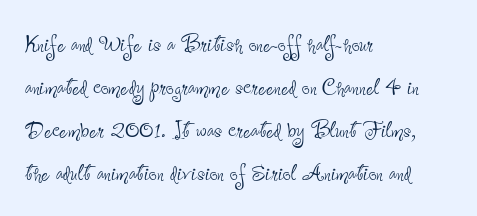
The image shows 28 px thin, condensed sans-serif type; set left-aligned, normal line spacing (1.54x), normal letter spacing, not underlined; low stroke contrast and a small x-height.
